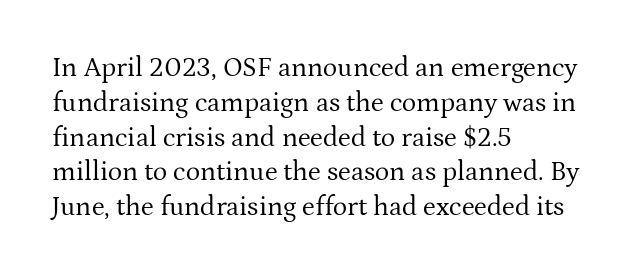
The image shows 27 px text type, upright; set left-aligned, normal line spacing (1.29x), normal letter spacing, not underlined.
